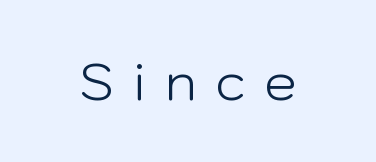
The image shows 51 px light sans-serif type, upright; set unusually wide letter spacing (+0.38 em), not underlined; low stroke contrast and a medium x-height.
